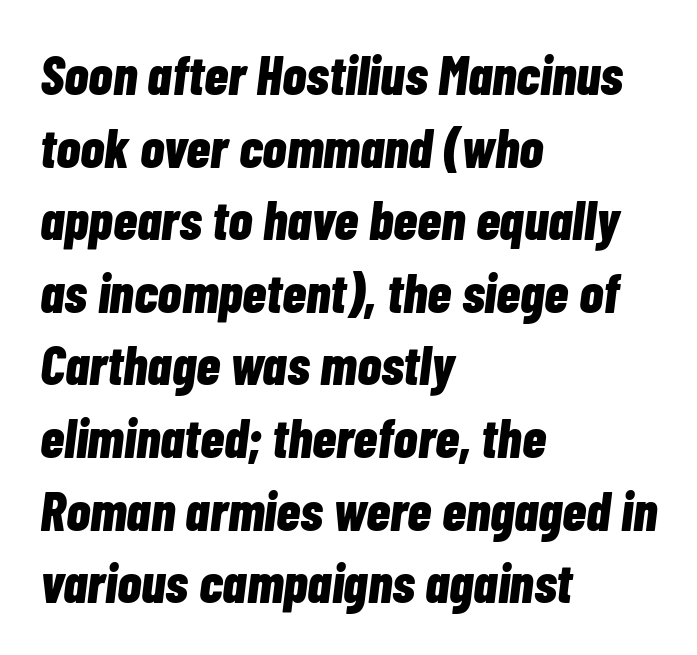
Caption: multi-line text, flush left, ragged right. Summary of weight: heavy, a full bold. Default kerning and tracking; the words read as compact shapes. Horizontal bands of white between lines are of average thickness. The letters are slanted; this is an italic face. Is this a fixed-width face? No — the glyphs have proportional, varying widths.
